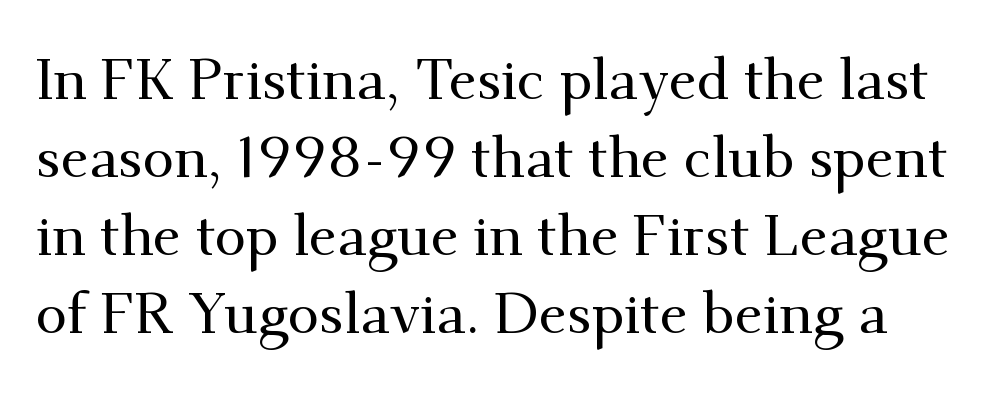
The image shows 57 px serif type, upright; set normal line spacing (1.37x), normal letter spacing, not underlined; medium stroke contrast and a small x-height.
